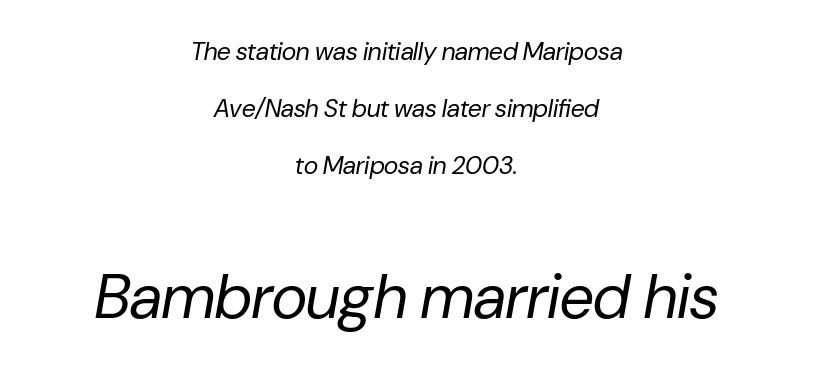
The image shows 62 px regular-weight type, italic (leaning right); set centered, loose line spacing (2.28x), normal letter spacing, not underlined; the second (bottom) block is 2.48x larger; low stroke contrast and a medium x-height.
